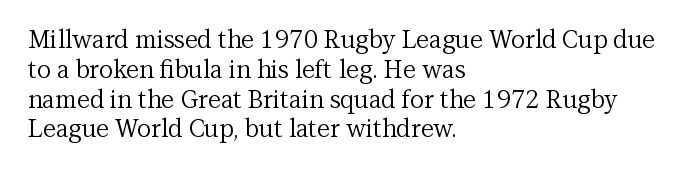
The image shows 24 px text type, upright; set left-aligned, line spacing 1.24x, normal letter spacing, not underlined.
